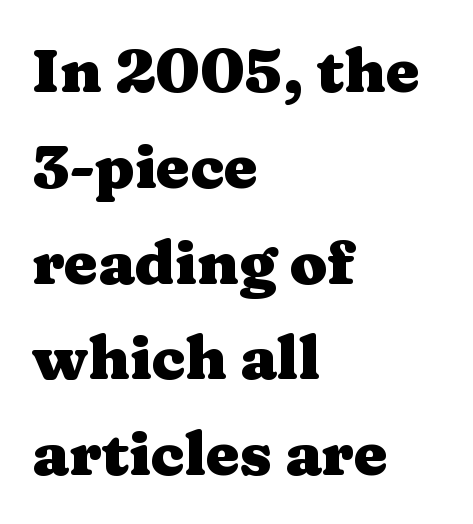
{"serif": "yes", "italic": "no", "bold": "yes", "weight": "heavy", "width": "wide", "stroke_contrast": "medium", "x_height": "medium", "monospaced": "no", "underline": "no", "align": "left", "line_spacing": "normal", "line_spacing_ratio": 1.57, "letter_spacing": "normal", "letter_spacing_em": 0.0, "glyph_px": 61}
